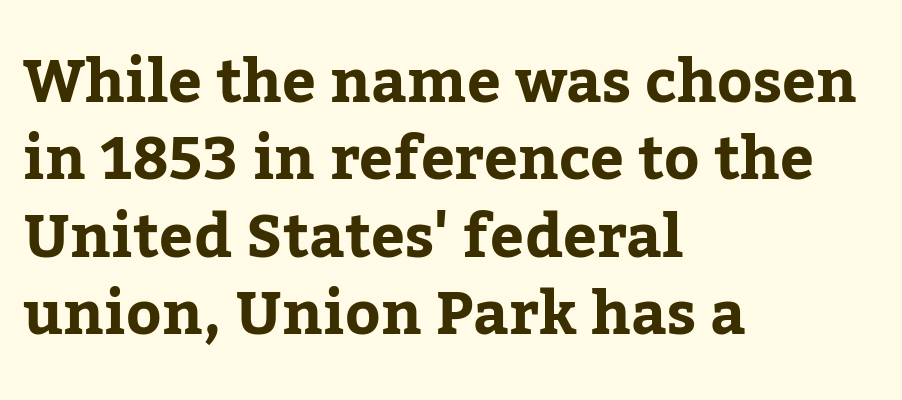
The image shows 60 px bold serif type, upright; set left-aligned, normal line spacing (1.29x), normal letter spacing, not underlined; low stroke contrast and a medium x-height.
